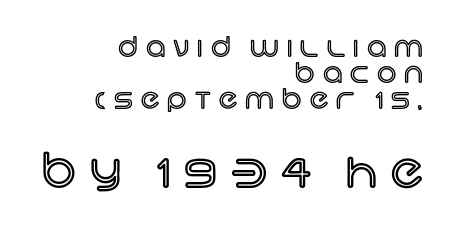
Inter-character spacing is expanded well beyond the font's built-in metrics. Honestly, the rows look squashed on top of each other. The ragged edge is on the left, which tells us the setting is flush right. Spacing verdict: proportional, widths tailored to each character. A roman cut, with each character standing at attention. Nobody drew a line under any word here.
